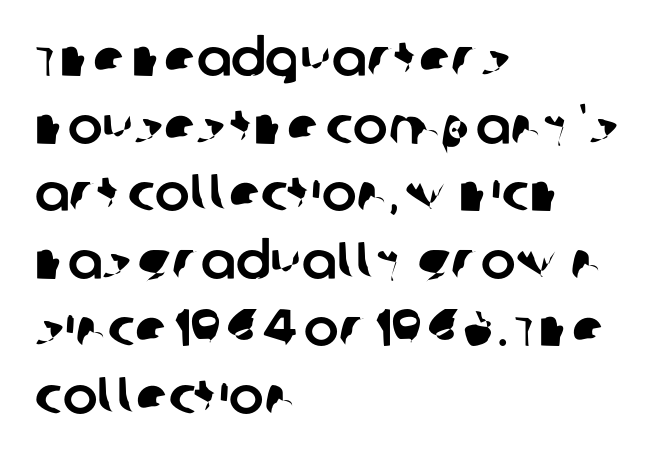
The image shows 52 px sans-serif type; set left-aligned, normal line spacing (1.3x), normal letter spacing, not underlined; low stroke contrast and a large x-height.
